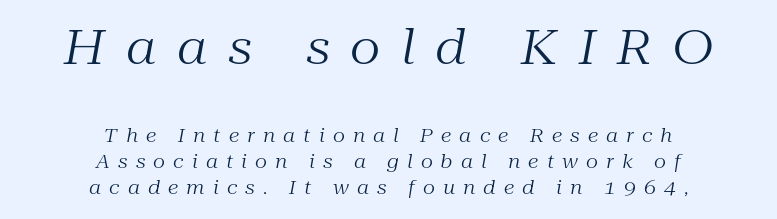
Leading matches the norm, producing a regular column. Slant detected: the letters are inclined. Each line is balanced around a shared central axis. The more generous point size was reserved for the upper chunk. Regarding serifs, this sample has them.
